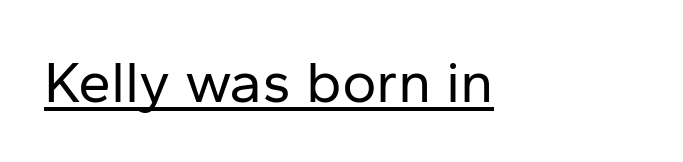
Q: Is the text bold? A: No.
Q: Is the text italic (slanted)? A: No, it is upright.
Q: Is the typeface a serif or a sans-serif typeface? A: Sans-serif.
Q: Is the text underlined? A: Yes.
Q: Is the spacing between letters normal or unusually wide? A: Normal.
Q: Width (condensed, normal, or wide)? A: Normal.
Q: Stroke contrast? A: Low.
Q: x-height? A: Medium.
Q: Monospaced? A: No.
